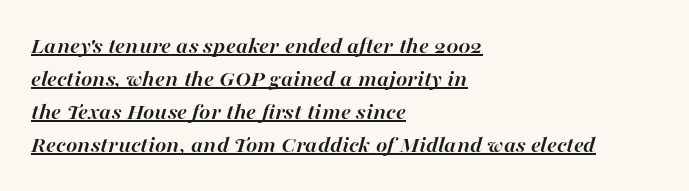
{"italic": "yes", "lean": "right", "slant_degrees": 16, "bold": "yes", "underline": "yes", "align": "left", "line_spacing": "normal", "line_spacing_ratio": 1.37, "letter_spacing": "normal", "letter_spacing_em": 0.0, "glyph_px": 24}
